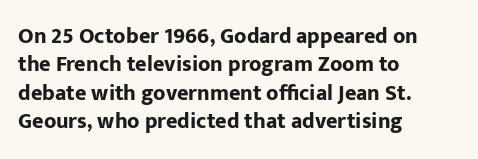
The image shows 22 px bold type, upright; set left-aligned, normal line spacing (1.29x), normal letter spacing, not underlined.
